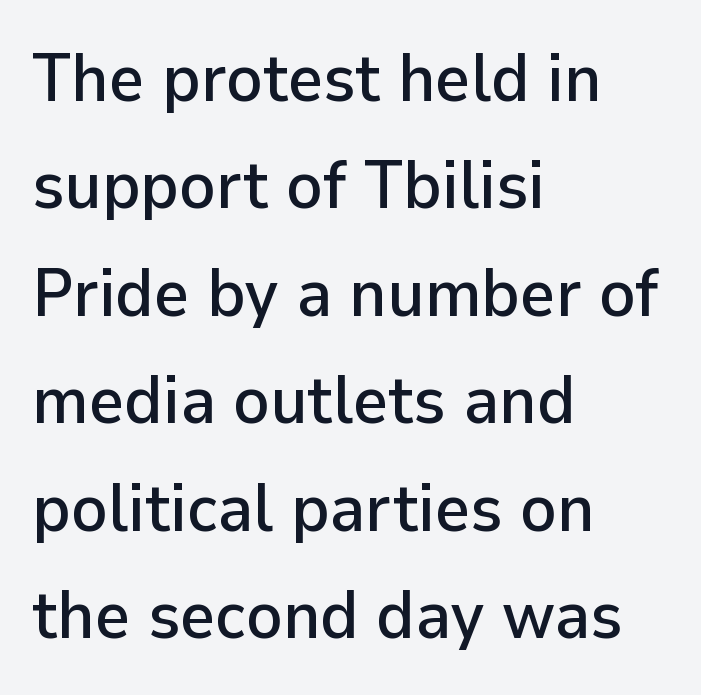
{"serif": "no", "italic": "no", "width": "normal", "stroke_contrast": "low", "x_height": "medium", "monospaced": "no", "underline": "no", "align": "left", "line_spacing": "normal", "line_spacing_ratio": 1.58, "letter_spacing": "normal", "letter_spacing_em": 0.0, "glyph_px": 68}
